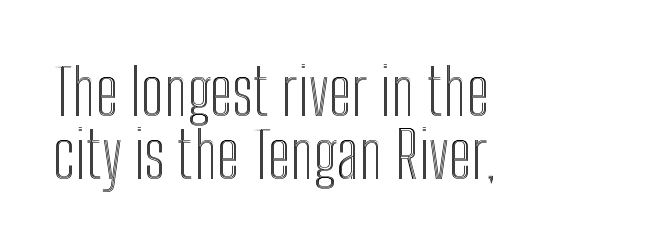
Q: Is the text italic (slanted)? A: No, it is upright.
Q: Is the text underlined? A: No.
Q: How is the paragraph aligned? A: Left-aligned.
Q: Is the spacing between letters normal or unusually wide? A: Normal.
Q: Is the spacing between lines tight, normal or loose? A: Tight.
Q: Width (condensed, normal, or wide)? A: Condensed.
Q: x-height? A: Medium.
Q: Monospaced? A: No.
